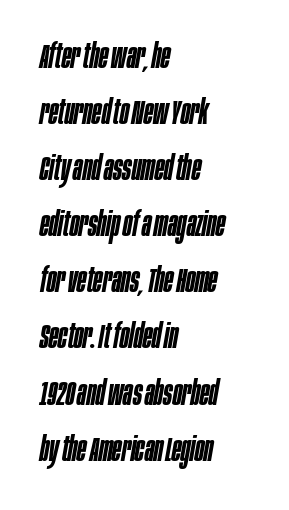
The image shows 34 px semibold, condensed type, italic (leaning right); set left-aligned, normal line spacing (1.65x), normal letter spacing, not underlined; low stroke contrast and a large x-height.
